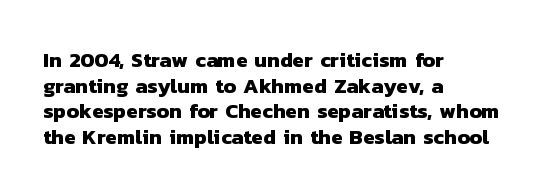
{"bold": "yes", "underline": "no", "align": "left", "line_spacing_ratio": 1.22, "letter_spacing": "normal", "letter_spacing_em": 0.0, "glyph_px": 21}
